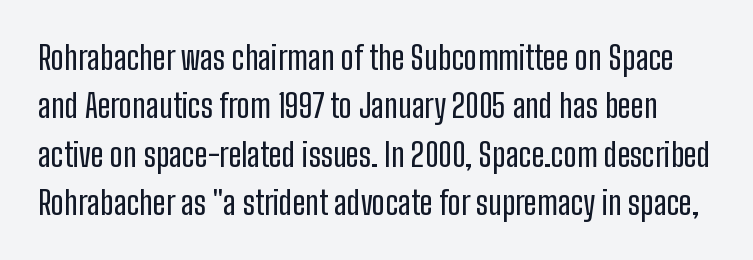
Is there any slant? The stems are plumb. Unlike a traditional serif, this face leaves its strokes unadorned. The passage shown stacks its lines at a standard gap. Short note: letters normally spaced. Any mark beneath the type? The region is blank.
